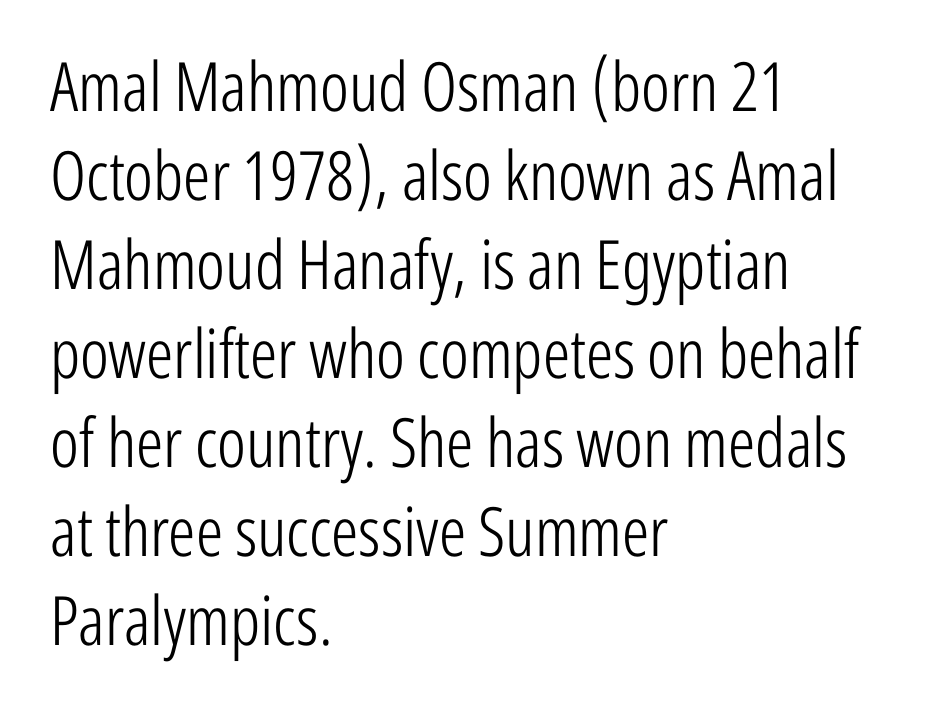
Do the letters lean? They stand straight. Left-aligned paragraph, ragged on the right. Clear beneath every line of the passage. Each new line begins a customary step beneath the previous one.
